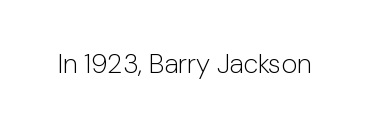
Q: Is the text bold? A: No.
Q: Is the text italic (slanted)? A: No, it is upright.
Q: Is the text underlined? A: No.
Q: Is the spacing between letters normal or unusually wide? A: Normal.
